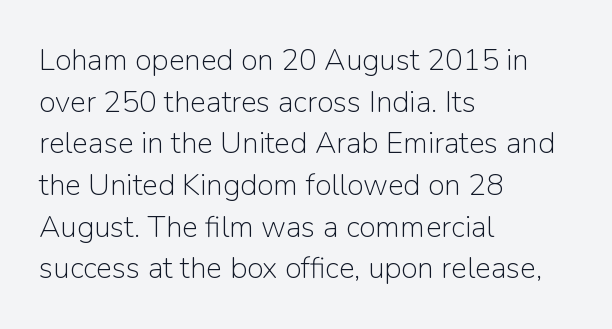
{"serif": "no", "italic": "no", "bold": "no", "weight": "light", "width": "normal", "stroke_contrast": "low", "x_height": "medium", "monospaced": "no", "underline": "no", "align": "left", "line_spacing": "normal", "line_spacing_ratio": 1.39, "letter_spacing": "normal", "letter_spacing_em": 0.0, "glyph_px": 30}
